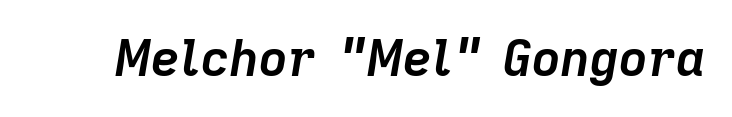
Each letter keeps its own natural width here, so spacing adapts to shape. Notice how thick the strokes are: this is what a full bold looks like. Glyph-to-glyph distance matches everyday printed text. Rendered with sloped, italic letterforms. Type without underlining.
